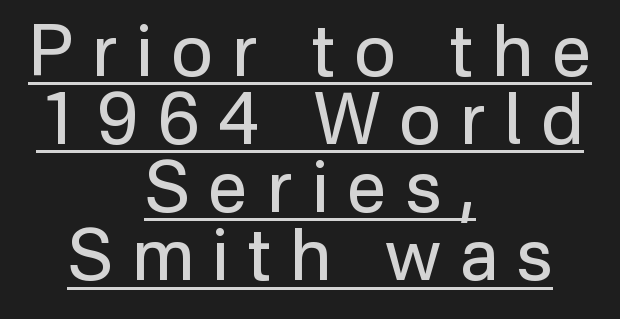
{"serif": "no", "italic": "no", "bold": "no", "weight": "regular", "width": "normal", "stroke_contrast": "low", "x_height": "medium", "monospaced": "no", "underline": "yes", "align": "center", "line_spacing": "tight", "line_spacing_ratio": 0.96, "letter_spacing": "wide", "letter_spacing_em": 0.27, "glyph_px": 71}
